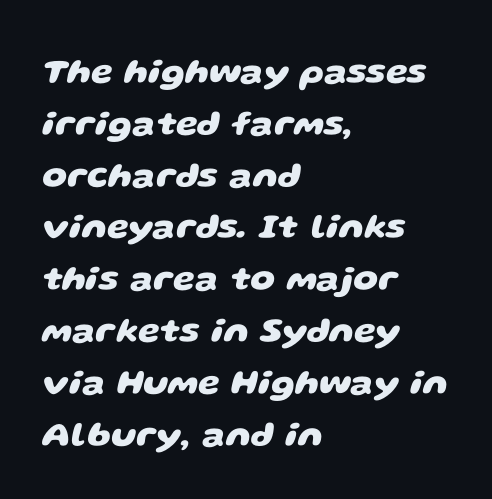
The image shows 35 px heavy, wide sans-serif type; set left-aligned, normal line spacing (1.48x), normal letter spacing, not underlined; low stroke contrast and a large x-height.
